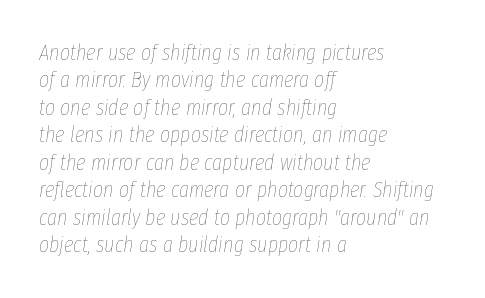
Q: Is the text bold? A: No.
Q: Is the text italic (slanted)? A: Yes, it leans right by about 8 degrees.
Q: Is the text underlined? A: No.
Q: How is the paragraph aligned? A: Left-aligned.
Q: Is the spacing between letters normal or unusually wide? A: Normal.
Q: Is the spacing between lines tight, normal or loose? A: Normal.
